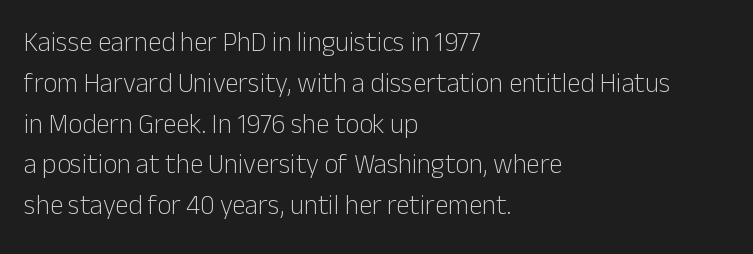
Q: Is the text bold? A: No.
Q: Is the text italic (slanted)? A: No, it is upright.
Q: Is the text underlined? A: No.
Q: How is the paragraph aligned? A: Left-aligned.
Q: Is the spacing between letters normal or unusually wide? A: Normal.
Q: Is the spacing between lines tight, normal or loose? A: Normal.
